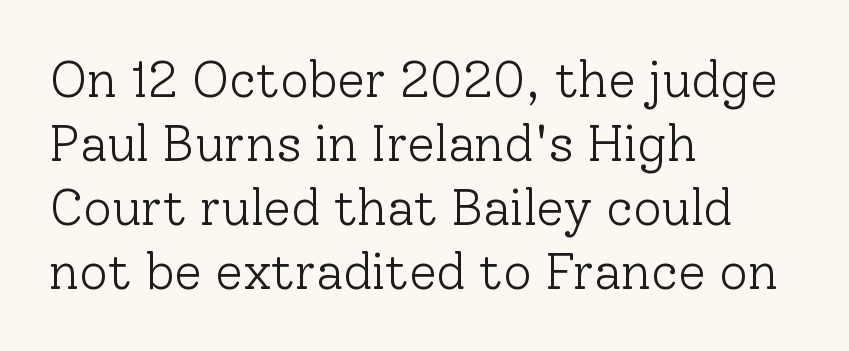
The image shows 50 px light serif type, upright; set left-aligned, normal line spacing (1.28x), normal letter spacing, not underlined; low stroke contrast and a medium x-height.
